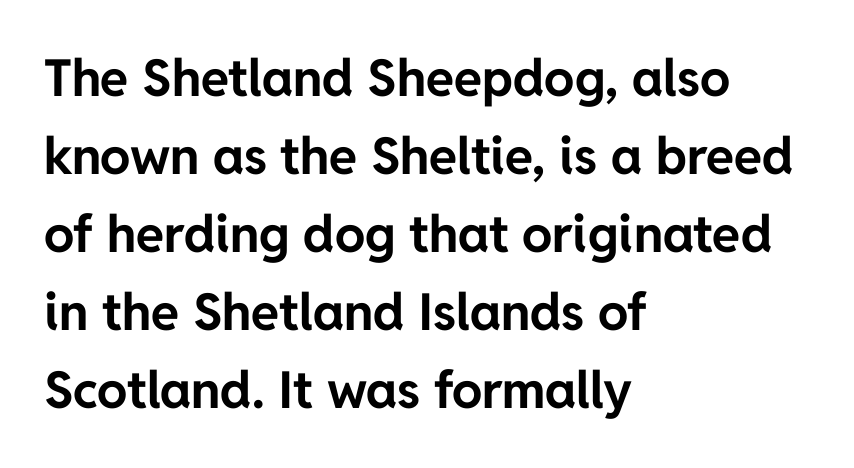
{"serif": "no", "italic": "no", "bold": "yes", "weight": "bold", "width": "normal", "stroke_contrast": "low", "x_height": "medium", "monospaced": "no", "underline": "no", "align": "left", "line_spacing": "normal", "line_spacing_ratio": 1.53, "letter_spacing": "normal", "letter_spacing_em": 0.0, "glyph_px": 51}
